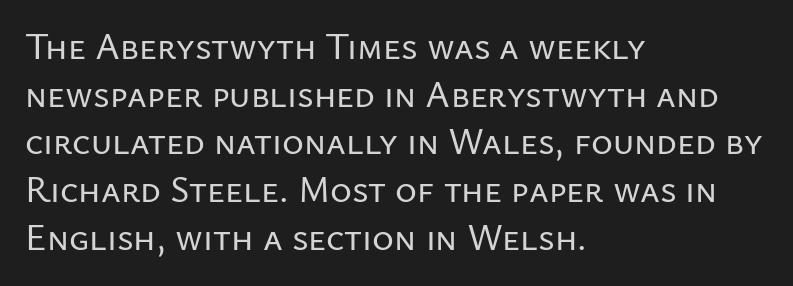
Q: Is the text italic (slanted)? A: No, it is upright.
Q: Is the typeface a serif or a sans-serif typeface? A: Sans-serif.
Q: Is the text underlined? A: No.
Q: How is the paragraph aligned? A: Left-aligned.
Q: Is the spacing between letters normal or unusually wide? A: Normal.
Q: Is the spacing between lines tight, normal or loose? A: Normal.
Q: Width (condensed, normal, or wide)? A: Normal.
Q: Stroke contrast? A: Low.
Q: x-height? A: Medium.
Q: Monospaced? A: No.
